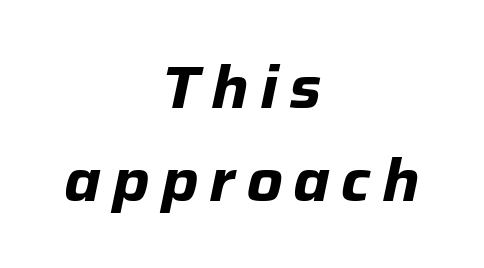
Q: Is the text bold? A: Yes.
Q: Is the text italic (slanted)? A: Yes, it leans right by about 12 degrees.
Q: Is the text underlined? A: No.
Q: How is the paragraph aligned? A: Centered.
Q: Is the spacing between lines tight, normal or loose? A: Normal.
Q: Width (condensed, normal, or wide)? A: Normal.
Q: Stroke contrast? A: Low.
Q: x-height? A: Medium.
Q: Monospaced? A: No.
